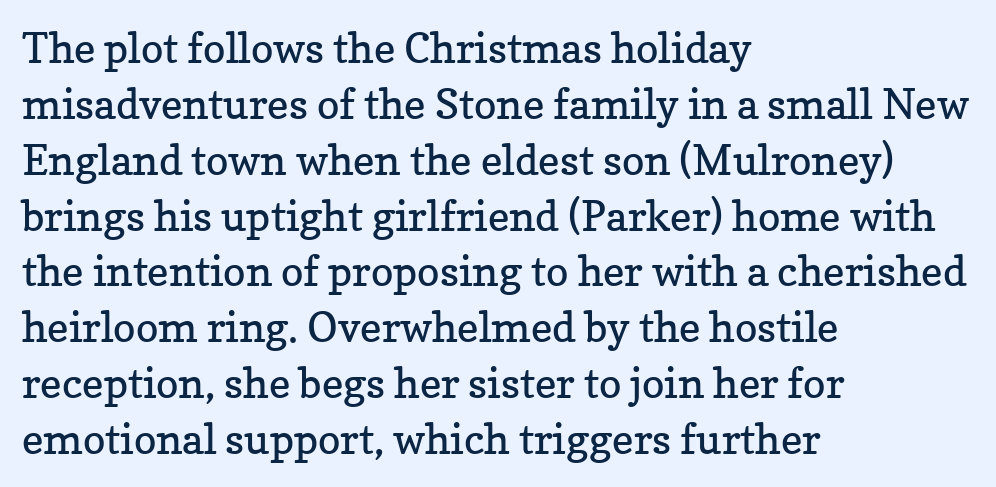
These lines stack with their left ends in a neat column. The typography opts for an upright posture over an oblique one. Is the stroke heavy? The answer is a plain regular-or-lighter. The line-height multiplier appears to be the usual default. Small tapered or slab feet sit at the stroke ends, so this counts as serif.
